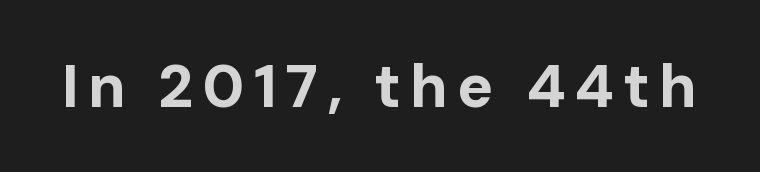
The image shows 61 px bold sans-serif type, upright; set not underlined; low stroke contrast and a medium x-height.
